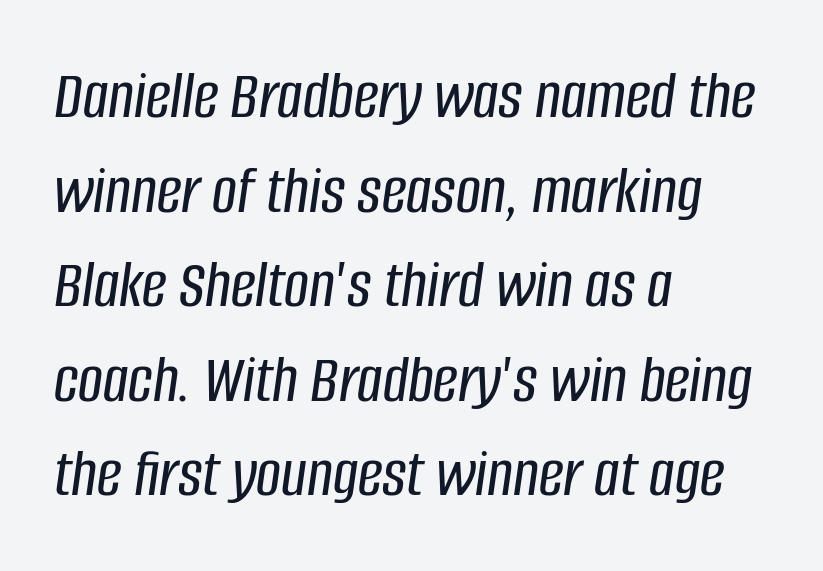
{"italic": "yes", "lean": "right", "slant_degrees": 8, "width": "condensed", "stroke_contrast": "low", "x_height": "large", "monospaced": "no", "underline": "no", "align": "left", "line_spacing": "normal", "line_spacing_ratio": 1.37, "letter_spacing": "normal", "letter_spacing_em": 0.0, "glyph_px": 69}
